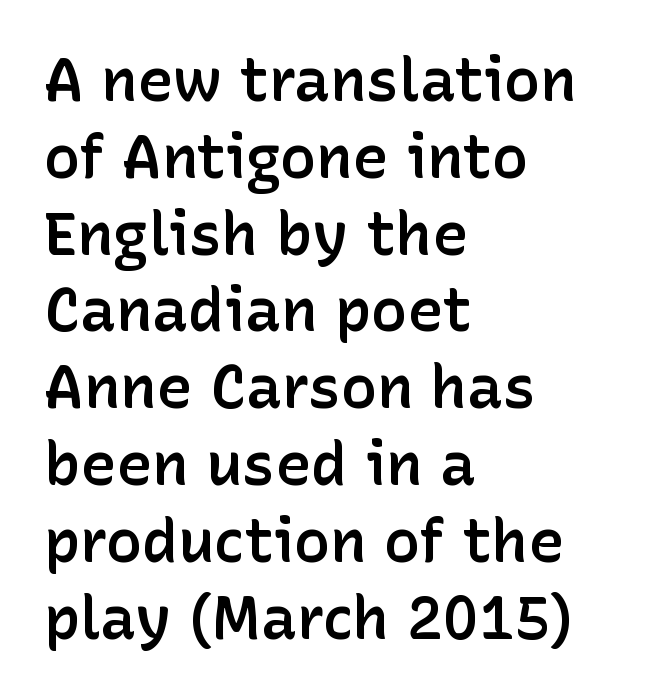
Q: Is the text bold? A: Semi-bold.
Q: Is the text italic (slanted)? A: No, it is upright.
Q: Is the typeface a serif or a sans-serif typeface? A: Sans-serif.
Q: Is the text underlined? A: No.
Q: How is the paragraph aligned? A: Left-aligned.
Q: Is the spacing between letters normal or unusually wide? A: Normal.
Q: Is the spacing between lines tight, normal or loose? A: Normal.
Q: Width (condensed, normal, or wide)? A: Normal.
Q: Stroke contrast? A: Low.
Q: x-height? A: Medium.
Q: Monospaced? A: No.
